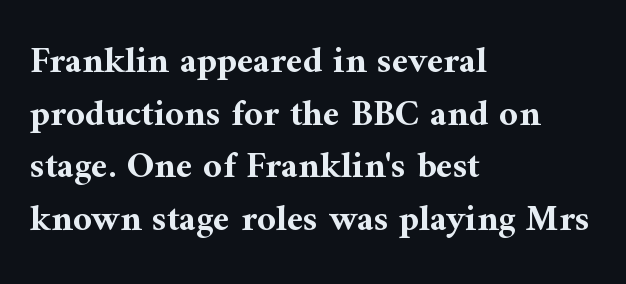
Vertically, the passage feels balanced, rows spaced as you'd expect. The passage shown is typeset with a serif family. Ordinary non-slanted type is in use. Look at the stroke-to-counter ratio: heavy, a bold. Proportional: the letters do not fall into vertical columns.
